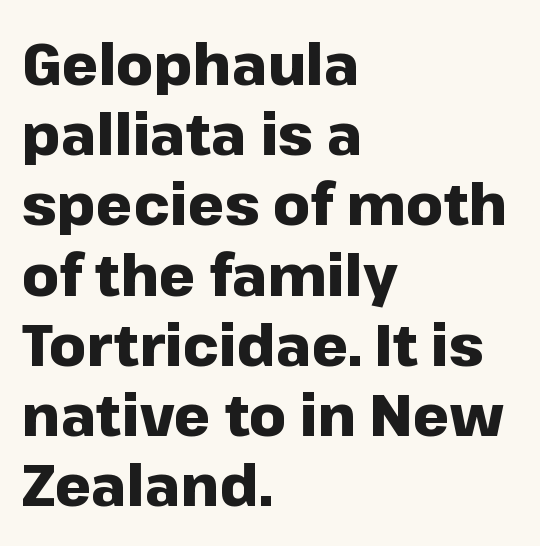
Q: Is the text bold? A: Yes.
Q: Is the text italic (slanted)? A: No, it is upright.
Q: Is the typeface a serif or a sans-serif typeface? A: Sans-serif.
Q: Is the text underlined? A: No.
Q: How is the paragraph aligned? A: Left-aligned.
Q: Is the spacing between letters normal or unusually wide? A: Normal.
Q: Width (condensed, normal, or wide)? A: Normal.
Q: Stroke contrast? A: Low.
Q: x-height? A: Medium.
Q: Monospaced? A: No.
